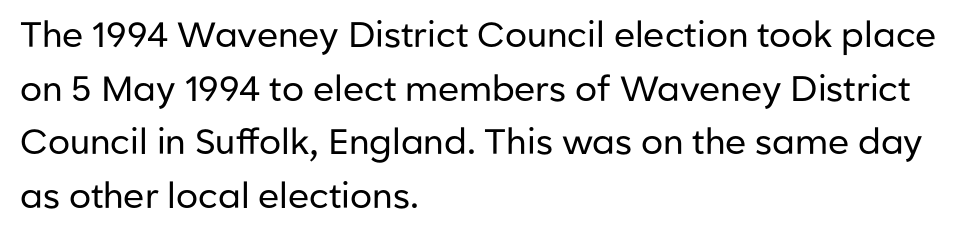
No chunkiness to these letters — they're not bold. The space beneath each line is pristine and unruled. Horizontally, the lines are justified to the leading edge only. The letters sit at their default tracking, neither squeezed nor spread.
